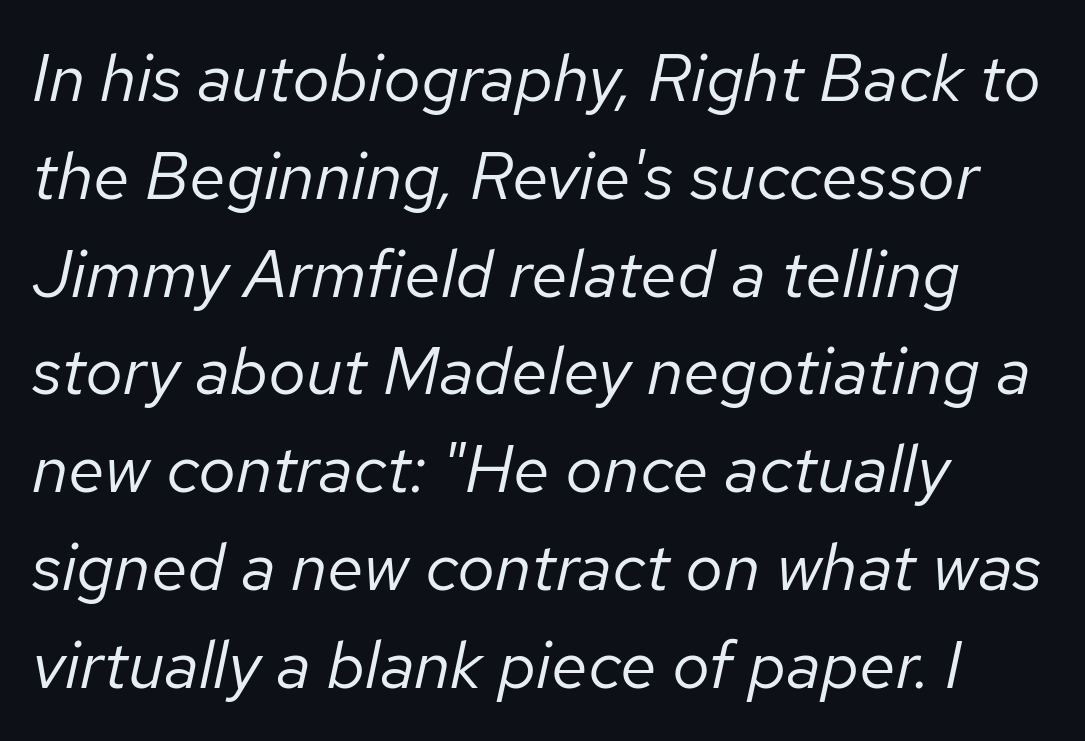
Q: Is the text bold? A: No.
Q: Is the text italic (slanted)? A: Yes, it leans right by about 12 degrees.
Q: Is the text underlined? A: No.
Q: How is the paragraph aligned? A: Left-aligned.
Q: Is the spacing between letters normal or unusually wide? A: Normal.
Q: Is the spacing between lines tight, normal or loose? A: Normal.
Q: Width (condensed, normal, or wide)? A: Normal.
Q: Stroke contrast? A: Low.
Q: x-height? A: Medium.
Q: Monospaced? A: No.
